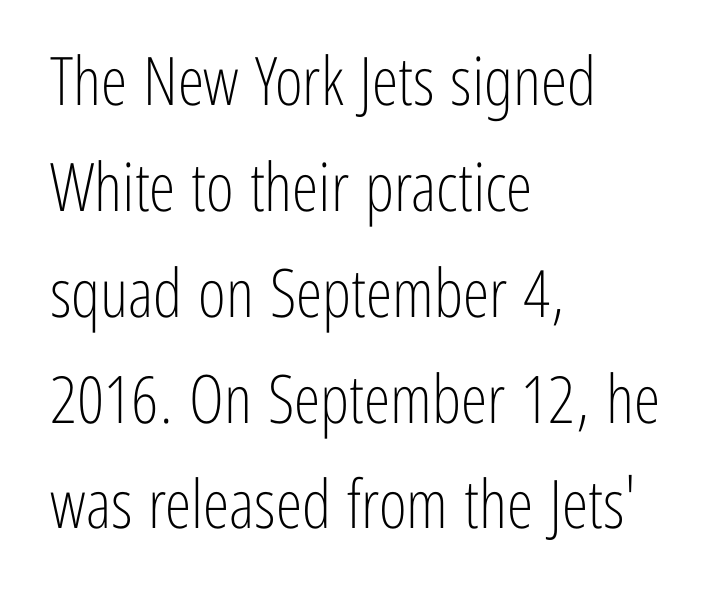
Q: Is the text bold? A: No.
Q: Is the text italic (slanted)? A: No, it is upright.
Q: Is the typeface a serif or a sans-serif typeface? A: Sans-serif.
Q: Is the text underlined? A: No.
Q: How is the paragraph aligned? A: Left-aligned.
Q: Is the spacing between letters normal or unusually wide? A: Normal.
Q: Is the spacing between lines tight, normal or loose? A: Normal.
Q: Width (condensed, normal, or wide)? A: Condensed.
Q: Stroke contrast? A: Low.
Q: x-height? A: Medium.
Q: Monospaced? A: No.
